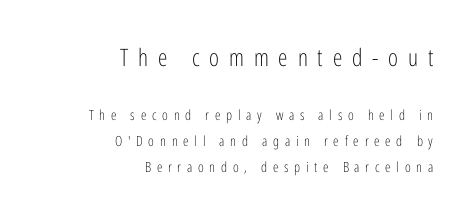
The image shows 24 px text type, upright; set right-aligned, line spacing 1.89x, unusually wide letter spacing (+0.41 em), not underlined; the first (top) block is 1.71x larger.
